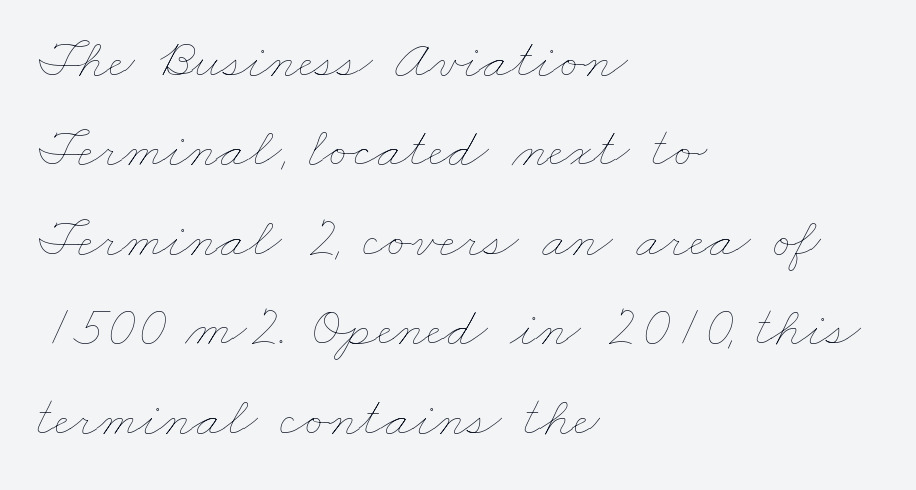
The image shows 57 px thin, wide type; set left-aligned, normal line spacing (1.57x), normal letter spacing, not underlined; low stroke contrast and a small x-height.
